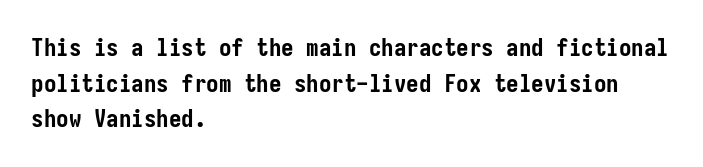
{"italic": "no", "bold": "yes", "underline": "no", "align": "left", "line_spacing": "normal", "line_spacing_ratio": 1.43, "letter_spacing": "normal", "letter_spacing_em": 0.0, "glyph_px": 25}
